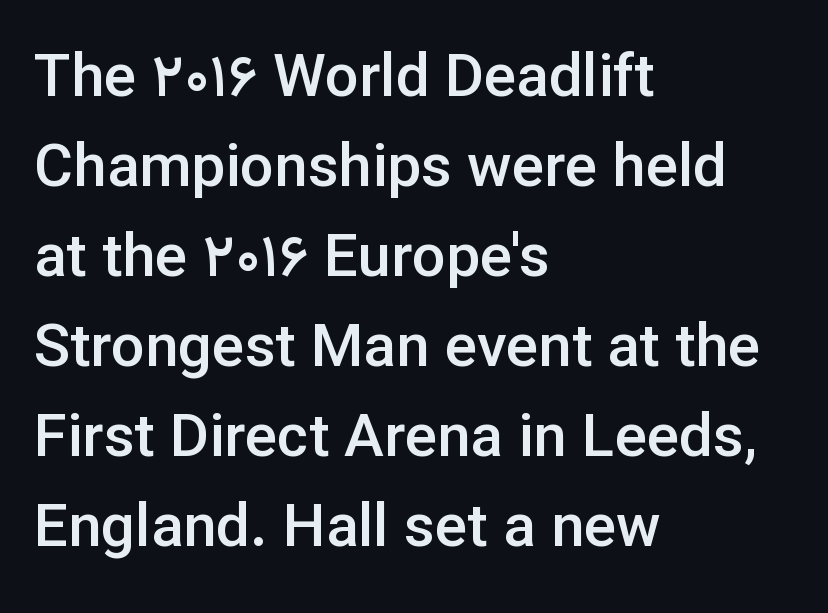
{"serif": "no", "italic": "no", "bold": "semi", "weight": "semibold", "width": "normal", "stroke_contrast": "low", "x_height": "medium", "monospaced": "no", "underline": "no", "align": "left", "line_spacing": "normal", "line_spacing_ratio": 1.5, "letter_spacing": "normal", "letter_spacing_em": 0.0, "glyph_px": 60}
